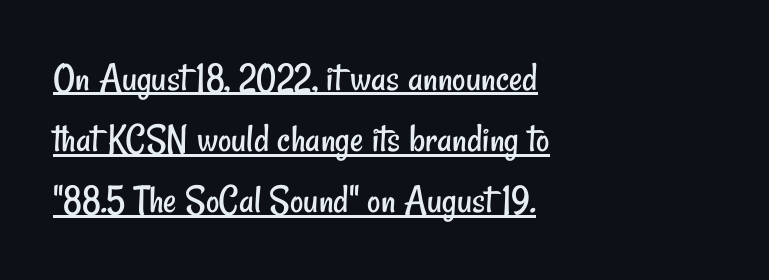
{"serif": "no", "bold": "no", "weight": "regular", "width": "condensed", "stroke_contrast": "low", "x_height": "small", "monospaced": "no", "underline": "yes", "align": "left", "line_spacing": "normal", "line_spacing_ratio": 1.49, "letter_spacing": "normal", "letter_spacing_em": 0.0, "glyph_px": 41}
